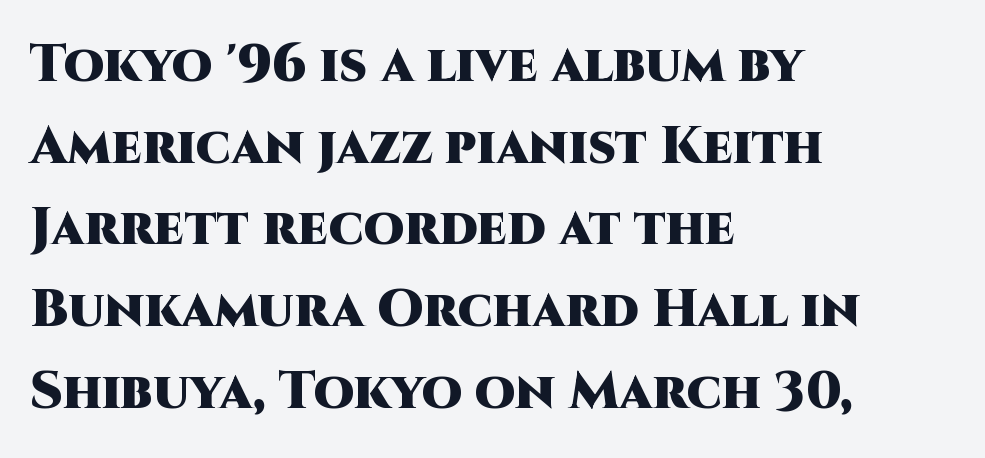
The passage shown is typeset with a sans-serif family. Posture: vertical. Short note: letters normally spaced. Normally led — the rows are evenly, conventionally spaced. The face used here has the dense, thick strokes of a bold.
